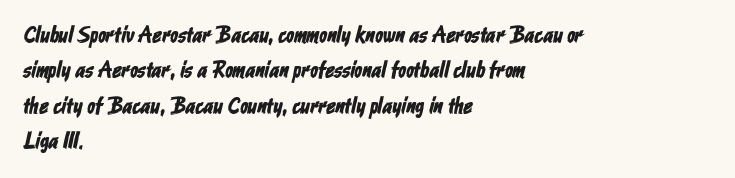
Alignment: flush left. What's the leading like? Ordinary, nothing unusual. The gaps between neighbouring characters are ordinary and unremarkable. Plain, unruled lines of type.
